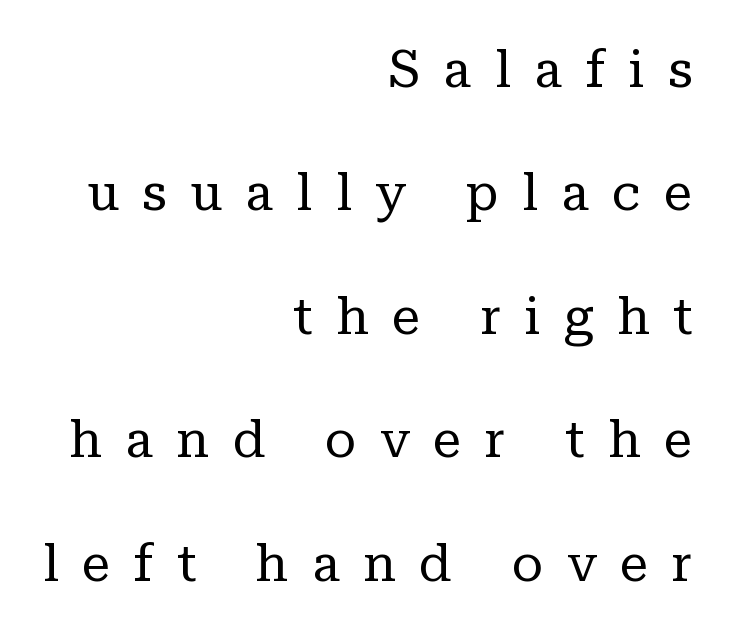
{"serif": "yes", "italic": "no", "bold": "no", "weight": "regular", "width": "normal", "stroke_contrast": "low", "x_height": "medium", "monospaced": "no", "underline": "no", "align": "right", "line_spacing": "loose", "line_spacing_ratio": 2.42, "letter_spacing": "wide", "letter_spacing_em": 0.46, "glyph_px": 51}
